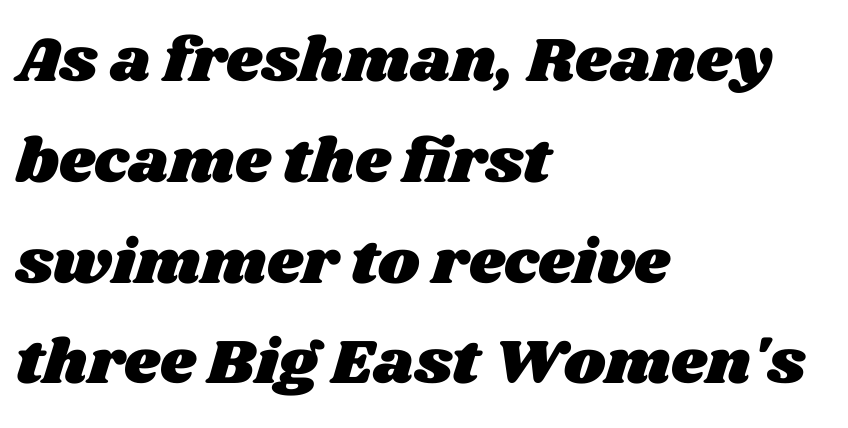
The image shows 63 px wide type; set left-aligned, normal line spacing (1.6x), normal letter spacing, not underlined; medium stroke contrast and a large x-height.
